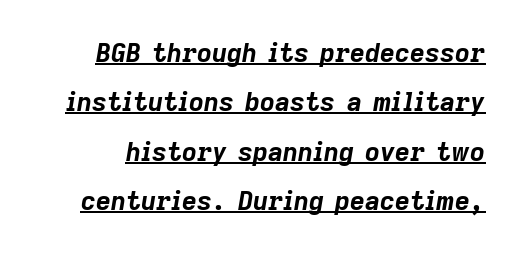
The text carries the slant typical of an italic or oblique font. Vertically, the passage feels expansive, rows floating well apart. These characters rest on top of a visible drawn line. No extra tracking has been applied to these lines. This is heavy type, rendered in bold.
